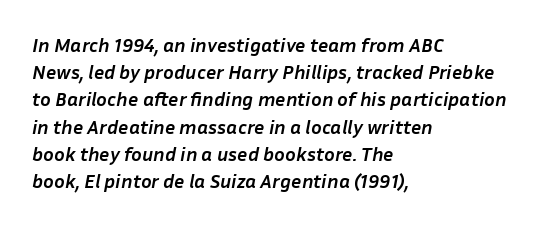
The image shows 20 px bold type, italic (leaning right); set left-aligned, normal line spacing (1.36x), normal letter spacing, not underlined.
